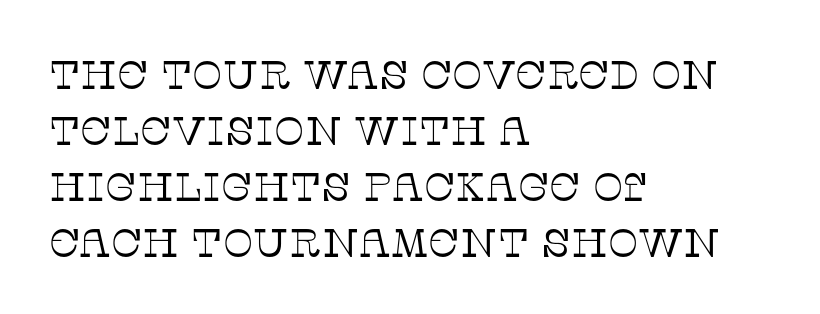
{"serif": "yes", "italic": "no", "bold": "no", "weight": "thin", "width": "normal", "stroke_contrast": "low", "x_height": "large", "monospaced": "no", "underline": "no", "align": "left", "line_spacing": "normal", "line_spacing_ratio": 1.4, "letter_spacing": "normal", "letter_spacing_em": 0.0, "glyph_px": 40}
